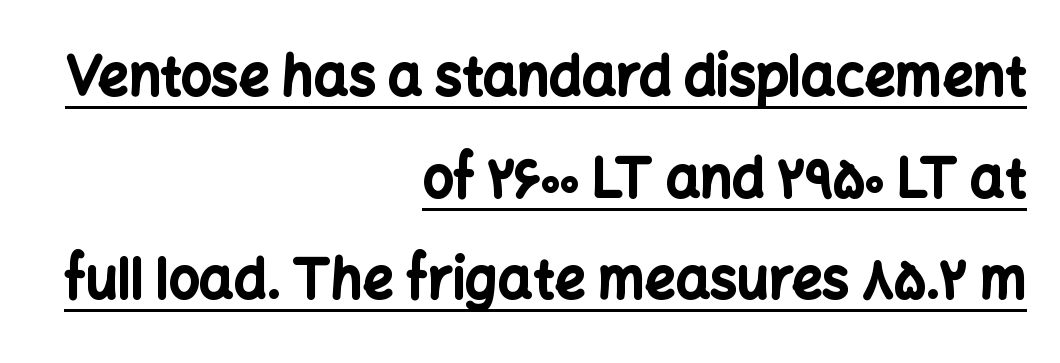
Q: Is the text bold? A: Yes.
Q: Is the text italic (slanted)? A: No, it is upright.
Q: Is the typeface a serif or a sans-serif typeface? A: Sans-serif.
Q: Is the text underlined? A: Yes.
Q: How is the paragraph aligned? A: Right-aligned.
Q: Is the spacing between letters normal or unusually wide? A: Normal.
Q: Width (condensed, normal, or wide)? A: Normal.
Q: Stroke contrast? A: Low.
Q: x-height? A: Medium.
Q: Monospaced? A: No.
